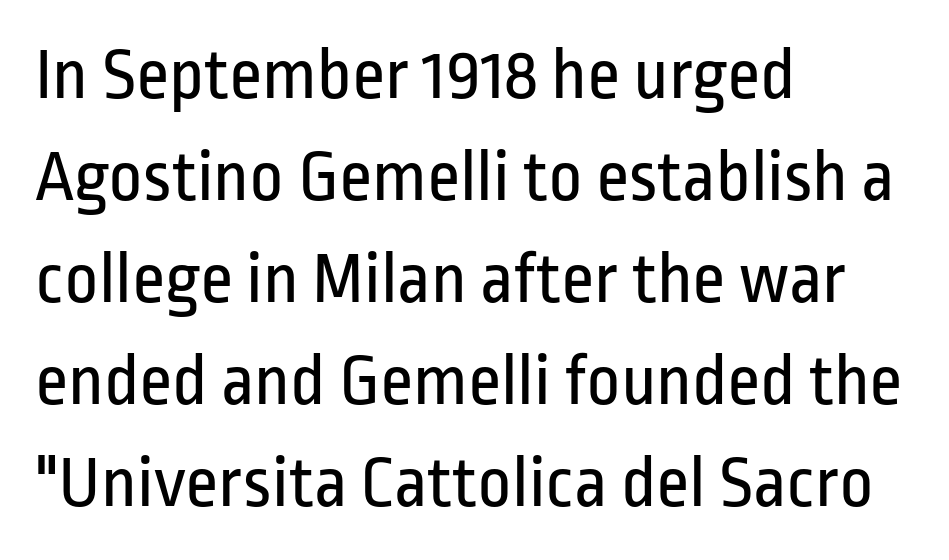
Q: Is the text bold? A: No.
Q: Is the text italic (slanted)? A: No, it is upright.
Q: Is the typeface a serif or a sans-serif typeface? A: Sans-serif.
Q: Is the text underlined? A: No.
Q: How is the paragraph aligned? A: Left-aligned.
Q: Is the spacing between letters normal or unusually wide? A: Normal.
Q: Is the spacing between lines tight, normal or loose? A: Normal.
Q: Width (condensed, normal, or wide)? A: Condensed.
Q: Stroke contrast? A: Low.
Q: x-height? A: Medium.
Q: Monospaced? A: No.
